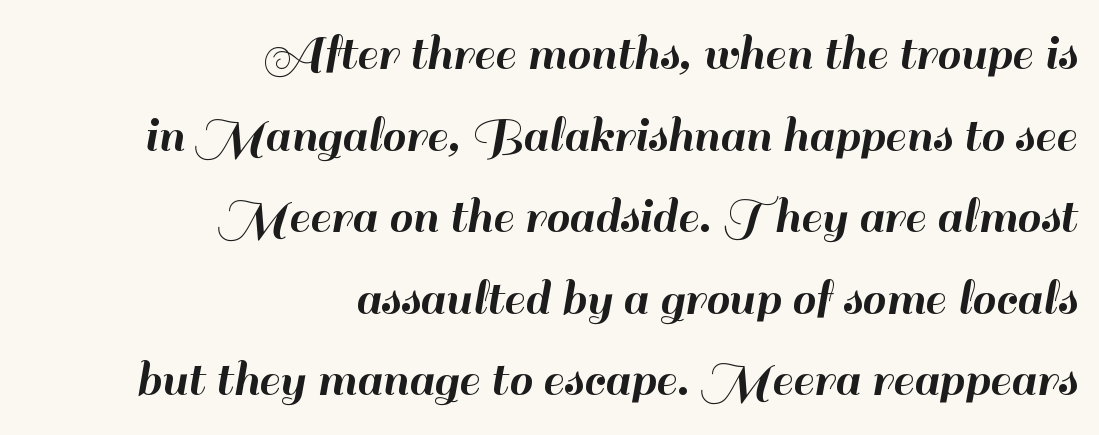
The image shows 53 px sans-serif type; set right-aligned, normal line spacing (1.54x), normal letter spacing, not underlined; high stroke contrast and a small x-height.
